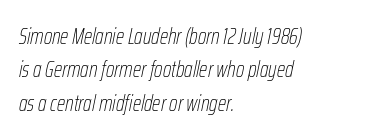
Observe the lean: these are italic letterforms. Stroke thickness stays within the range of a standard reading face or lighter. Horizontal alignment here is leftward, the default for most running prose. Default kerning and tracking; the words read as compact shapes. The gap between lines stays unmarked. The rendering uses a moderate line-height, typical for paragraphs.
